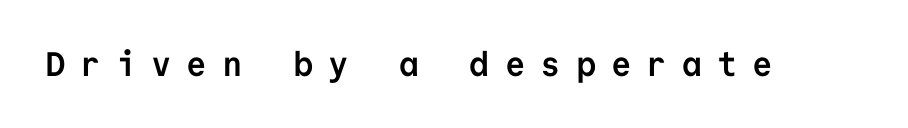
The image shows 34 px semibold sans-serif type, upright, monospaced; set unusually wide letter spacing (+0.44 em), not underlined; low stroke contrast and a medium x-height.
